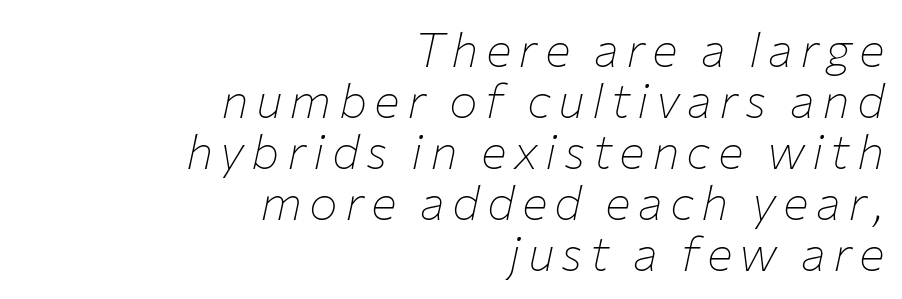
The image shows 48 px thin type, italic (leaning right); set right-aligned, tight line spacing (1.06x), not underlined; low stroke contrast and a medium x-height.
